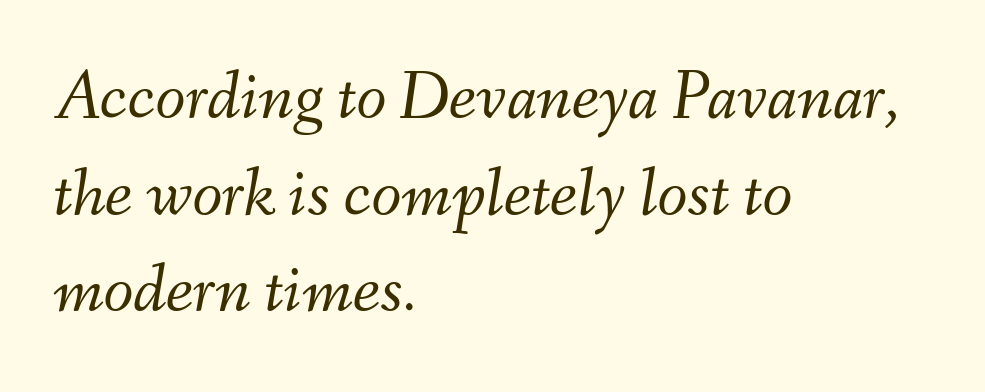
{"italic": "yes", "lean": "right", "slant_degrees": 9, "bold": "no", "weight": "light", "width": "normal", "stroke_contrast": "medium", "x_height": "small", "monospaced": "no", "underline": "no", "align": "left", "line_spacing": "normal", "line_spacing_ratio": 1.4, "letter_spacing": "normal", "letter_spacing_em": 0.0, "glyph_px": 69}
